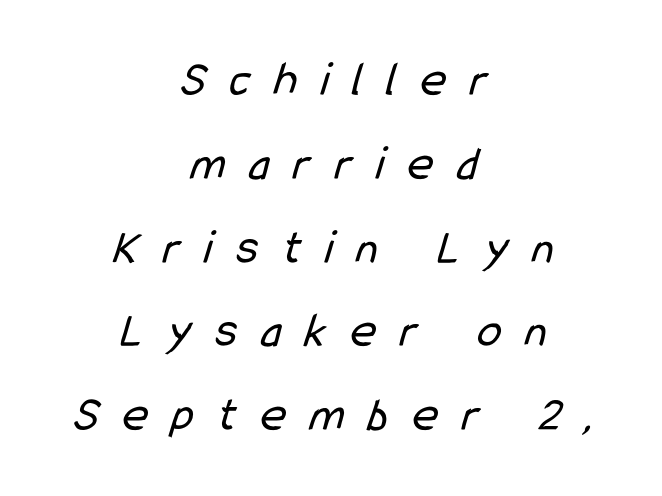
{"serif": "no", "bold": "no", "weight": "regular", "width": "condensed", "stroke_contrast": "low", "x_height": "medium", "monospaced": "no", "underline": "no", "align": "center", "line_spacing_ratio": 1.71, "letter_spacing": "wide", "letter_spacing_em": 0.49, "glyph_px": 49}
